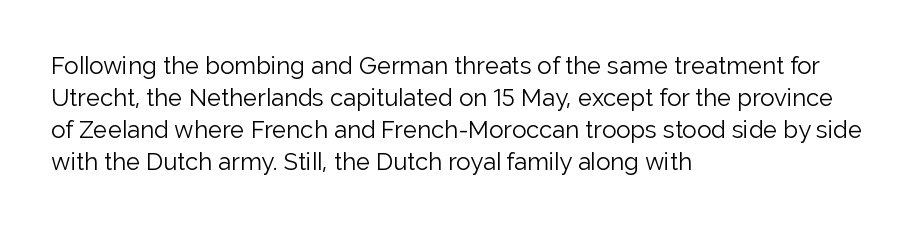
The strip under each line holds only bare page. You could call the tracking neutral — neither tight nor loose. Where is the straight margin? On the left. Upright lettering throughout. The weight tops out at a normal text grade.
